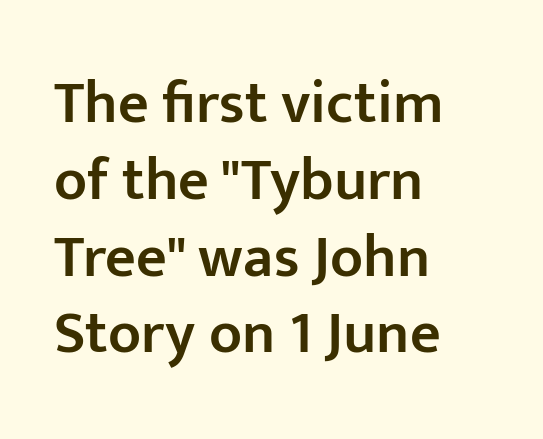
Is this a sans? Yes — the strokes have no serifs. These lines carry some extra weight — a demibold, not a full bold. Plain, unruled lines of type. You could not count columns in this text — the font is proportionally spaced. The line texture is even and compact thanks to regular tracking.
